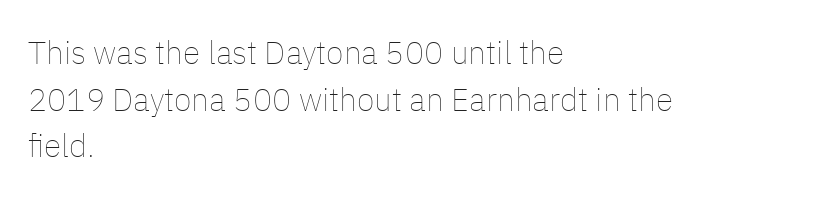
{"italic": "no", "bold": "no", "weight": "thin", "width": "normal", "stroke_contrast": "low", "x_height": "medium", "monospaced": "no", "underline": "no", "align": "left", "line_spacing": "normal", "line_spacing_ratio": 1.46, "letter_spacing": "normal", "letter_spacing_em": 0.0, "glyph_px": 32}
